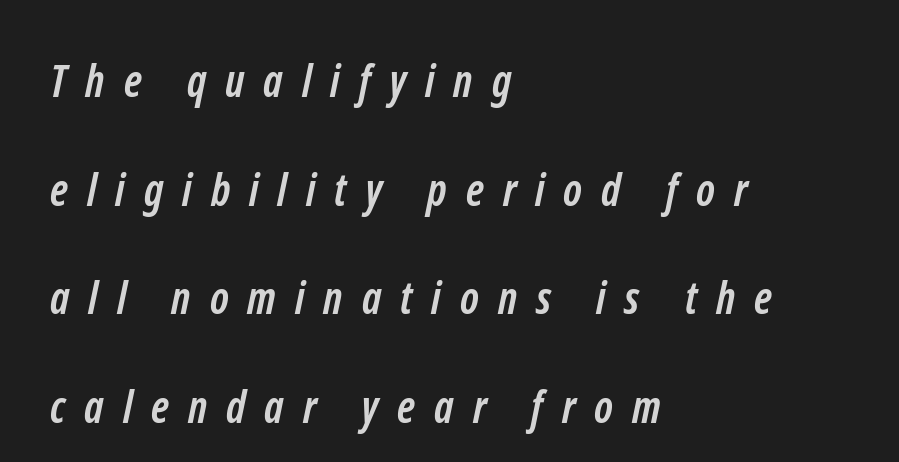
Anything drawn beneath the words? Only blank space. The passage shown is typed in a proportional face where columns would drift. The gaps between neighbouring characters are conspicuously large. Is the block centered? No — it sits flush against the left margin. Notice the wide empty band between every row — that's loose leading.
